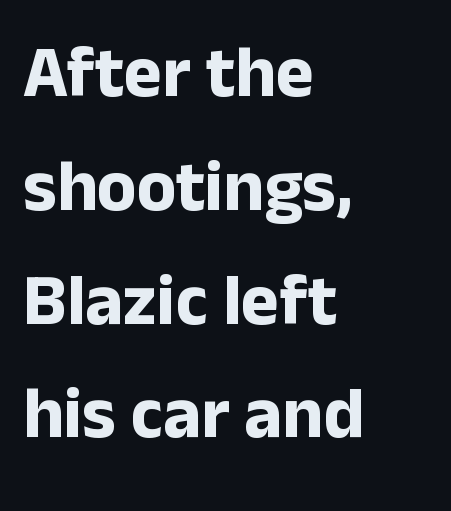
Q: Is the text bold? A: Yes.
Q: Is the text italic (slanted)? A: No, it is upright.
Q: Is the typeface a serif or a sans-serif typeface? A: Sans-serif.
Q: Is the text underlined? A: No.
Q: How is the paragraph aligned? A: Left-aligned.
Q: Is the spacing between letters normal or unusually wide? A: Normal.
Q: Is the spacing between lines tight, normal or loose? A: Normal.
Q: Width (condensed, normal, or wide)? A: Normal.
Q: Stroke contrast? A: Low.
Q: x-height? A: Medium.
Q: Monospaced? A: No.
